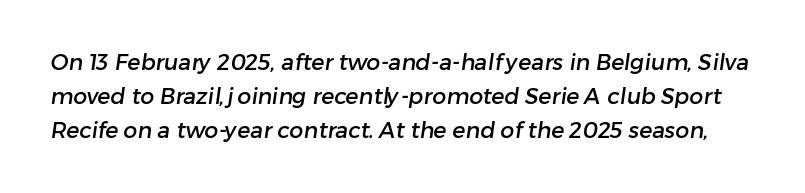
Q: Is the text underlined? A: No.
Q: Is the spacing between letters normal or unusually wide? A: Normal.
Q: Is the spacing between lines tight, normal or loose? A: Normal.
